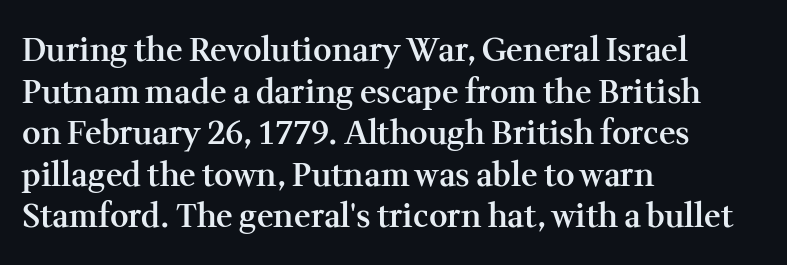
Rows of type keep a routine distance in the vertical direction. If you drew a ruler down the left edge, every line would touch it. These words are printed semibold, heavier than regular yet not bold. Spacing verdict: proportional, widths tailored to each character. A typesetter would mark this as roman, not italic. Has an underline been added? It has not.
